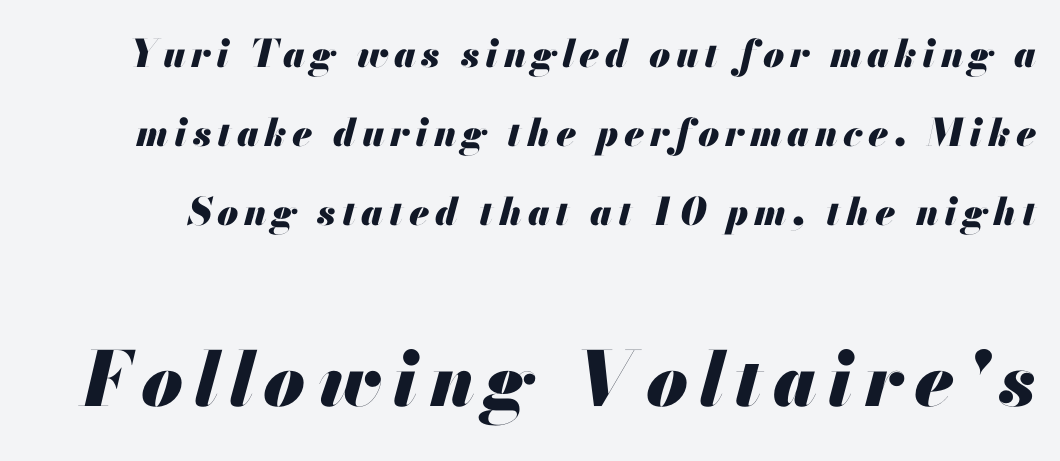
Q: Is the text bold? A: Yes.
Q: Is the text italic (slanted)? A: Yes, it leans right by about 13 degrees.
Q: Is the text underlined? A: No.
Q: Is the spacing between lines tight, normal or loose? A: Loose.
Q: Which block of text is set in a larger size, the first (top) or the second (bottom)? A: The second (bottom) one.
Q: Width (condensed, normal, or wide)? A: Normal.
Q: Stroke contrast? A: Medium.
Q: x-height? A: Small.
Q: Monospaced? A: No.
